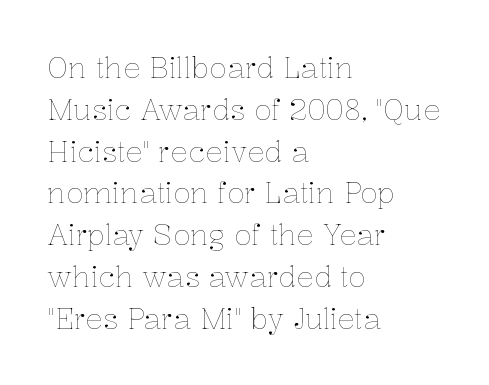
{"italic": "no", "bold": "no", "weight": "thin", "width": "normal", "stroke_contrast": "low", "x_height": "medium", "monospaced": "no", "underline": "no", "align": "left", "line_spacing": "normal", "line_spacing_ratio": 1.44, "letter_spacing": "normal", "letter_spacing_em": 0.0, "glyph_px": 29}
